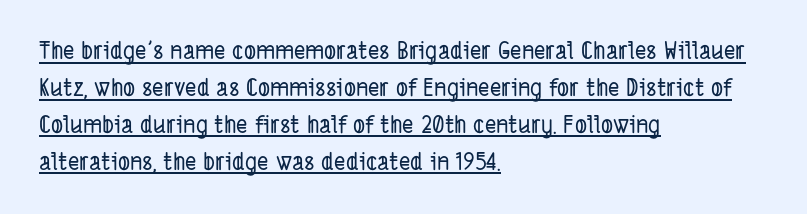
Q: Is the text underlined? A: Yes.
Q: How is the paragraph aligned? A: Left-aligned.
Q: Is the spacing between letters normal or unusually wide? A: Normal.
Q: Is the spacing between lines tight, normal or loose? A: Normal.
